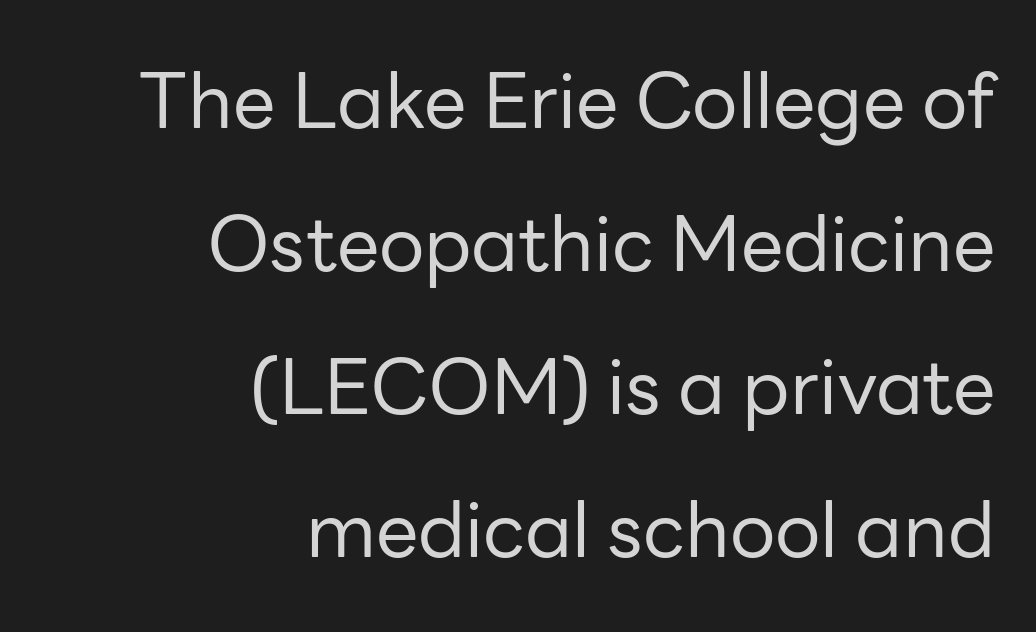
The strip under each line holds only bare page. These lines are set flush right with a ragged left edge. The letters advance in unequal steps, a hallmark of proportional type. The text was rendered using a sans face with plain stroke endings.
